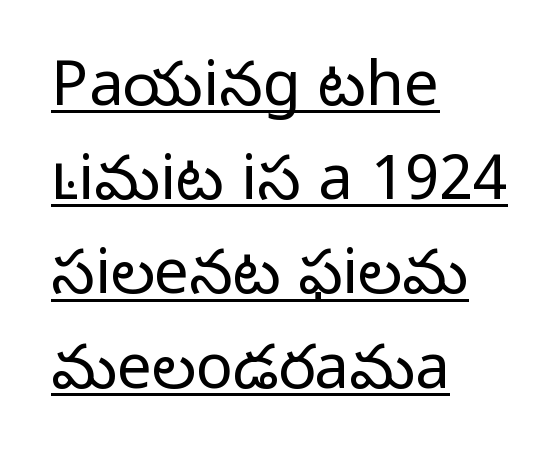
The image shows 62 px light sans-serif type, upright; set left-aligned, normal line spacing (1.52x), normal letter spacing, underlined; low stroke contrast and a medium x-height.
